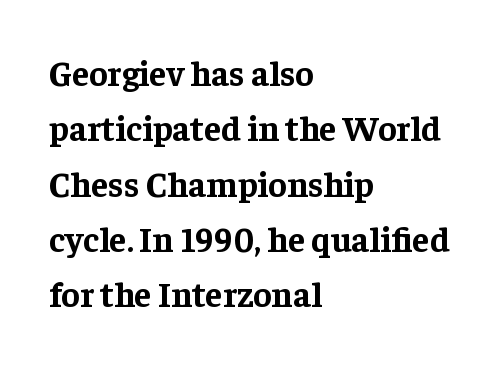
Q: Is the text bold? A: Yes.
Q: Is the text italic (slanted)? A: No, it is upright.
Q: Is the typeface a serif or a sans-serif typeface? A: Serif.
Q: Is the text underlined? A: No.
Q: How is the paragraph aligned? A: Left-aligned.
Q: Is the spacing between letters normal or unusually wide? A: Normal.
Q: Is the spacing between lines tight, normal or loose? A: Normal.
Q: Width (condensed, normal, or wide)? A: Normal.
Q: Stroke contrast? A: Low.
Q: x-height? A: Medium.
Q: Monospaced? A: No.
